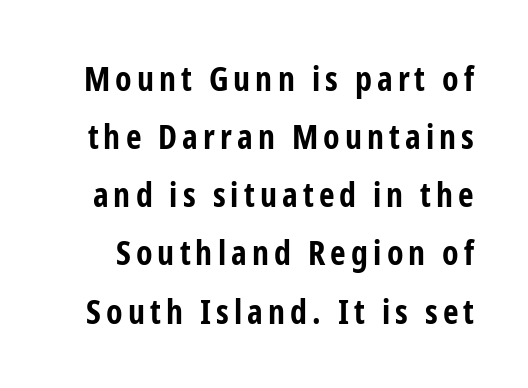
Q: Is the text bold? A: Yes.
Q: Is the text italic (slanted)? A: No, it is upright.
Q: Is the typeface a serif or a sans-serif typeface? A: Sans-serif.
Q: Is the text underlined? A: No.
Q: Width (condensed, normal, or wide)? A: Condensed.
Q: Stroke contrast? A: Low.
Q: x-height? A: Medium.
Q: Monospaced? A: No.
